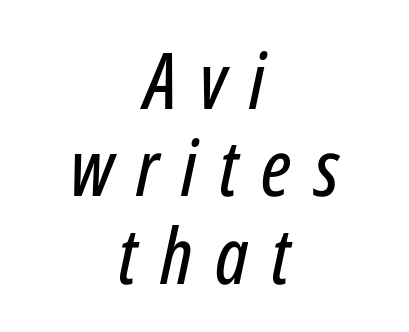
This sample has the flowing, uneven cadence of proportional lettering. No word sits above an underline. Visually the block forms a symmetrical silhouette, jagged on both flanks. In terms of letterspacing, this is a distinctly airy, spread setting. You could barely slide anything between these rows. A typesetter would mark this as italic.
